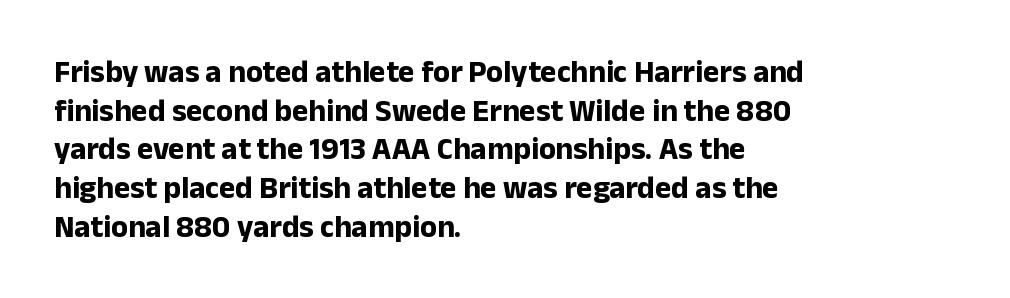
The image shows 31 px bold sans-serif type, upright; set left-aligned, normal line spacing (1.25x), normal letter spacing, not underlined; low stroke contrast and a medium x-height.
